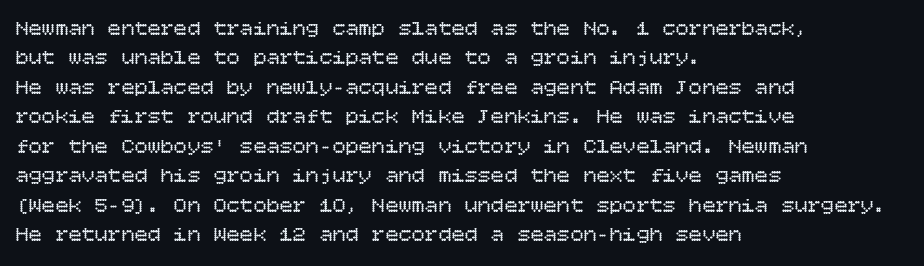
The image shows 22 px text type, upright; set left-aligned, normal line spacing (1.34x), normal letter spacing, not underlined.
